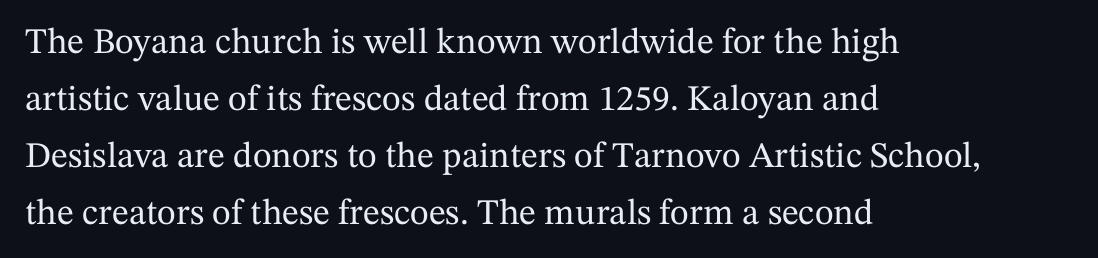
{"serif": "yes", "italic": "no", "width": "normal", "stroke_contrast": "medium", "x_height": "medium", "monospaced": "no", "underline": "no", "align": "left", "line_spacing": "normal", "line_spacing_ratio": 1.58, "letter_spacing": "normal", "letter_spacing_em": 0.0, "glyph_px": 36}
